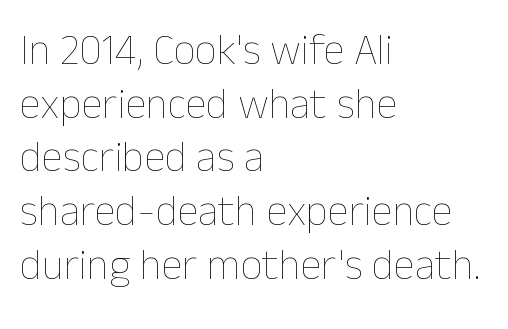
The typography opts for an upright posture over an oblique one. Nobody drew a line under any word here. Think of a printed novel: that variable character pitch is what you see here. In terms of letterspacing, this is plain default setting. These glyphs show unthickened strokes, regular width or finer. The lines in this sample share a left origin and differ only in where they stop.
